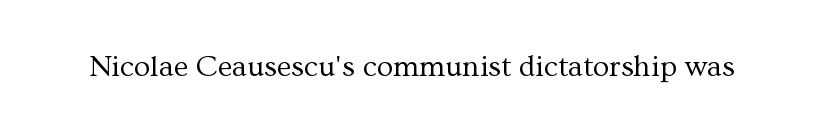
A bare baseline throughout the passage. These lines are composed in type with serifs. It's the straight-up-and-down kind of type. The letters advance in unequal steps, a hallmark of proportional type. Between one letter and the next there's only the usual sliver of space.
